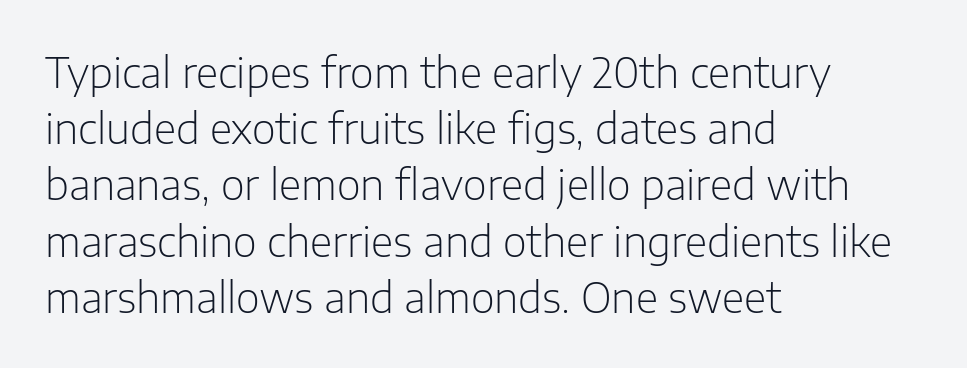
Q: Is the text bold? A: No.
Q: Is the text italic (slanted)? A: No, it is upright.
Q: Is the typeface a serif or a sans-serif typeface? A: Sans-serif.
Q: Is the text underlined? A: No.
Q: How is the paragraph aligned? A: Left-aligned.
Q: Is the spacing between letters normal or unusually wide? A: Normal.
Q: Is the spacing between lines tight, normal or loose? A: Normal.
Q: Width (condensed, normal, or wide)? A: Normal.
Q: Stroke contrast? A: Low.
Q: x-height? A: Medium.
Q: Monospaced? A: No.
